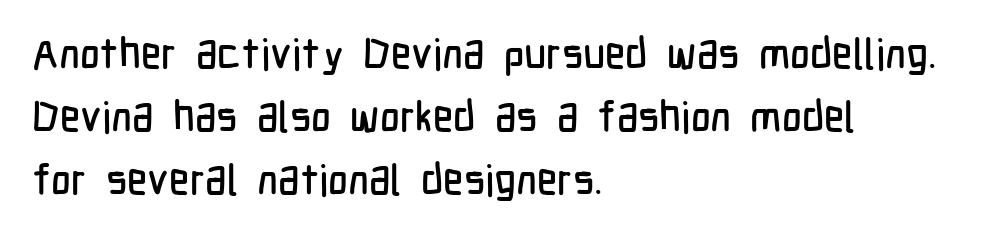
The image shows 43 px condensed sans-serif type, upright; set left-aligned, normal line spacing (1.46x), normal letter spacing, not underlined; low stroke contrast and a medium x-height.
